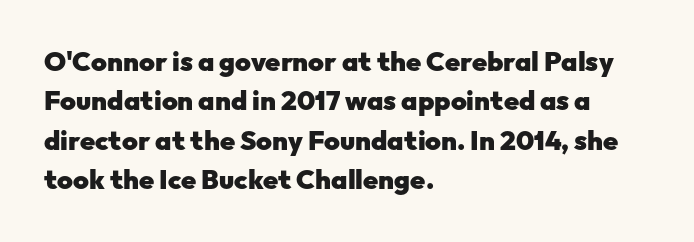
The image shows 27 px bold type, upright; set left-aligned, normal line spacing (1.46x), normal letter spacing, not underlined.
